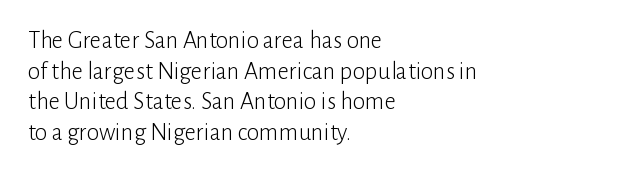
The letters look calm and open, with moderate or lighter stems. Descenders are the only things crossing below the line. Left-aligned paragraph, ragged on the right. Short note: letters normally spaced.
